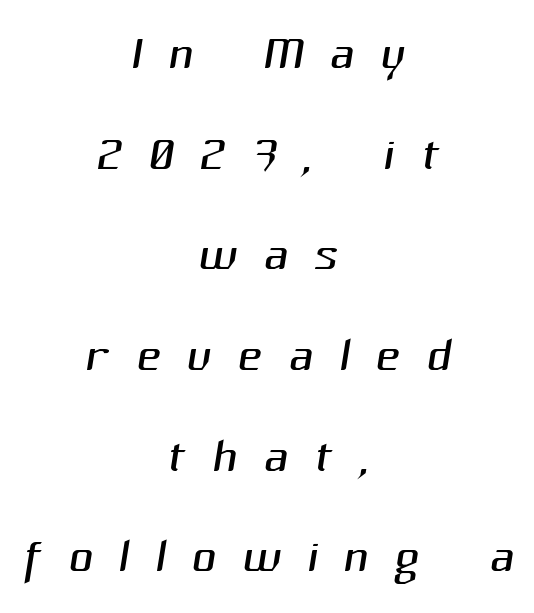
{"serif": "no", "bold": "no", "weight": "light", "width": "normal", "stroke_contrast": "medium", "x_height": "medium", "monospaced": "no", "underline": "no", "align": "center", "line_spacing": "normal", "line_spacing_ratio": 1.48, "letter_spacing": "wide", "letter_spacing_em": 0.38, "glyph_px": 68}
